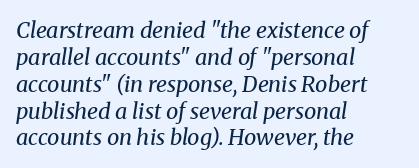
Q: Is the text bold? A: No.
Q: Is the text italic (slanted)? A: Yes, it leans right by about 8 degrees.
Q: Is the text underlined? A: No.
Q: How is the paragraph aligned? A: Left-aligned.
Q: Is the spacing between letters normal or unusually wide? A: Normal.
